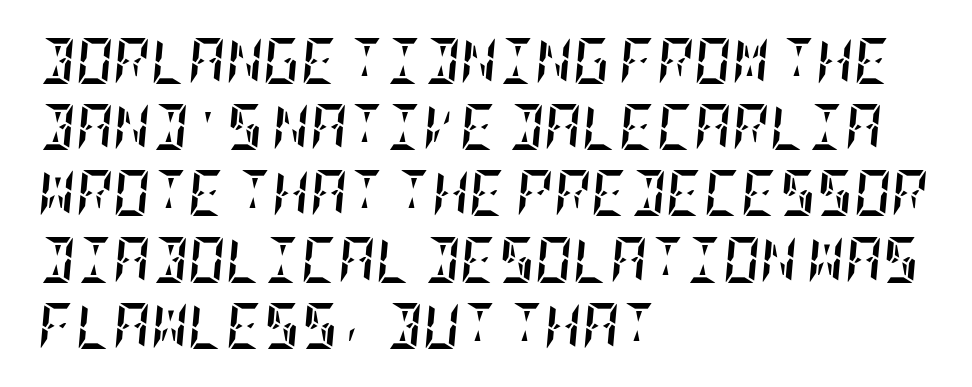
{"italic": "yes", "lean": "right", "slant_degrees": 5, "bold": "yes", "weight": "semibold", "width": "condensed", "stroke_contrast": "low", "x_height": "large", "underline": "no", "align": "left", "line_spacing": "normal", "line_spacing_ratio": 1.44, "letter_spacing": "normal", "letter_spacing_em": 0.0, "glyph_px": 46}
